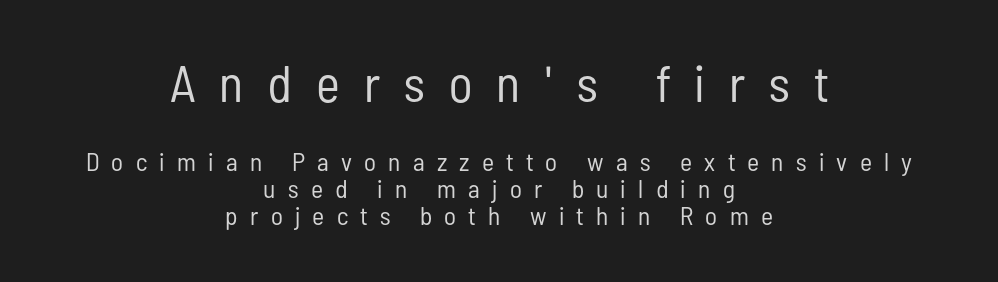
Tightly led — the rows are bunched. The letters in the upper block stand taller than those in the block below. Designer's note — italics off, roman on. Counters stay open thanks to moderate or lighter strokes. These lines have a slow, spaced-out rhythm from letter to letter. Is this a fixed-width face? No — the glyphs have proportional, varying widths.
